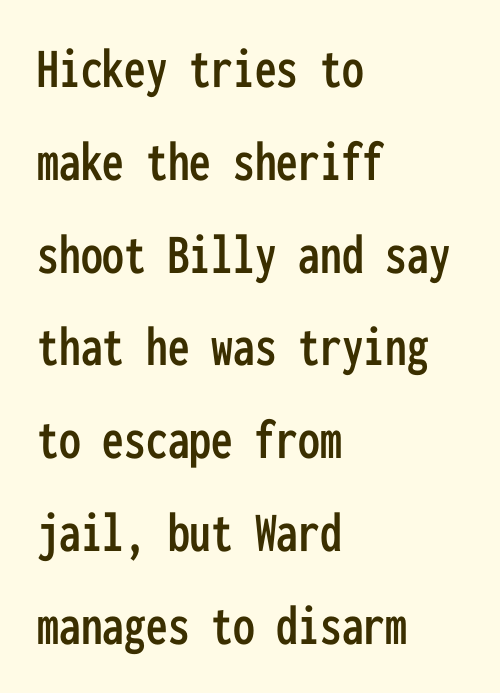
{"serif": "no", "italic": "no", "width": "condensed", "stroke_contrast": "low", "x_height": "medium", "monospaced": "yes", "underline": "no", "align": "left", "line_spacing": "normal", "line_spacing_ratio": 1.6, "letter_spacing": "normal", "letter_spacing_em": 0.0, "glyph_px": 58}
